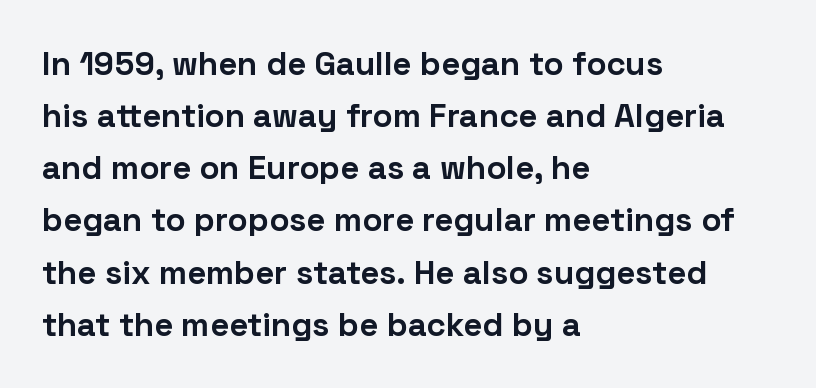
The image shows 33 px bold sans-serif type, upright; set left-aligned, normal line spacing (1.58x), normal letter spacing, not underlined; low stroke contrast and a medium x-height.
